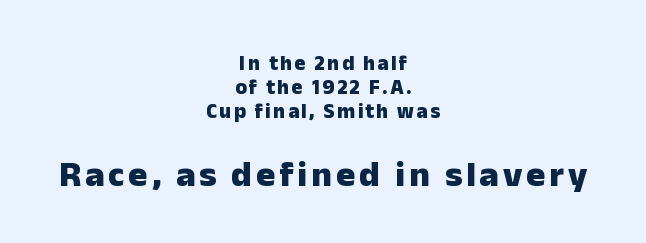
Q: Is the text bold? A: Yes.
Q: Is the text italic (slanted)? A: No, it is upright.
Q: Is the typeface a serif or a sans-serif typeface? A: Sans-serif.
Q: Is the text underlined? A: No.
Q: How is the paragraph aligned? A: Centered.
Q: Is the spacing between lines tight, normal or loose? A: Tight.
Q: Which block of text is set in a larger size, the first (top) or the second (bottom)? A: The second (bottom) one.
Q: Width (condensed, normal, or wide)? A: Normal.
Q: Stroke contrast? A: Low.
Q: x-height? A: Medium.
Q: Monospaced? A: No.
